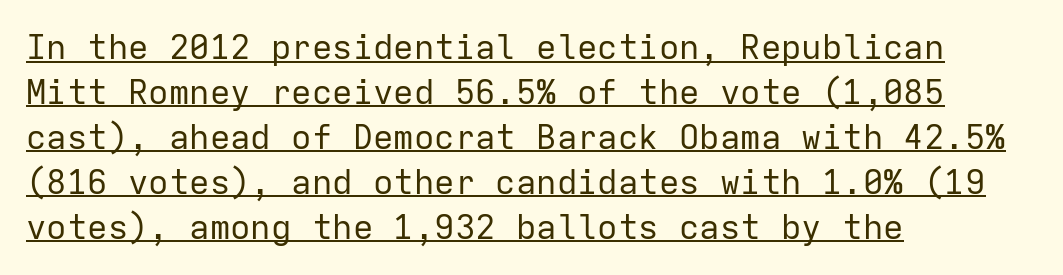
Monospaced: the letters line up in strict vertical columns. Short and long lines alike share a common starting point at left. Quick note: underline on. Ordinary non-slanted type is in use.
